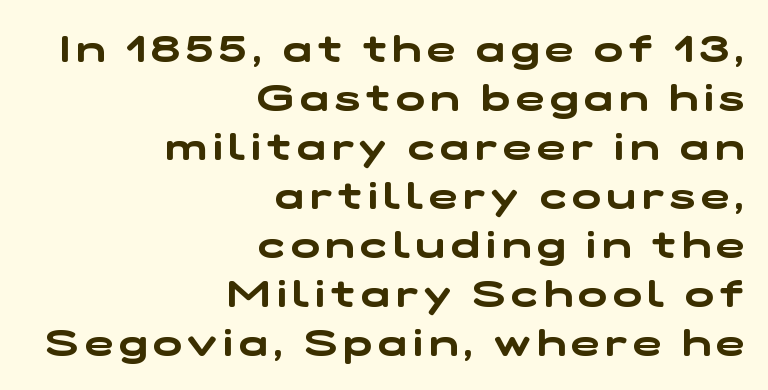
{"serif": "no", "width": "wide", "stroke_contrast": "low", "x_height": "medium", "monospaced": "no", "underline": "no", "align": "right", "line_spacing": "normal", "line_spacing_ratio": 1.29, "glyph_px": 38}
